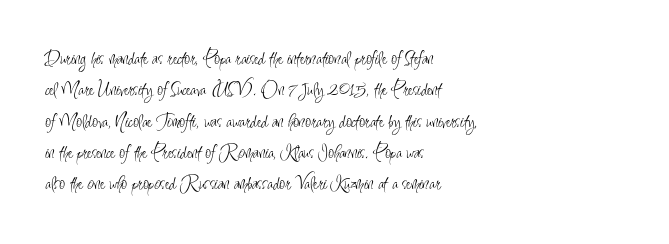
The image shows 21 px text type; set left-aligned, normal line spacing (1.49x), normal letter spacing, not underlined.
